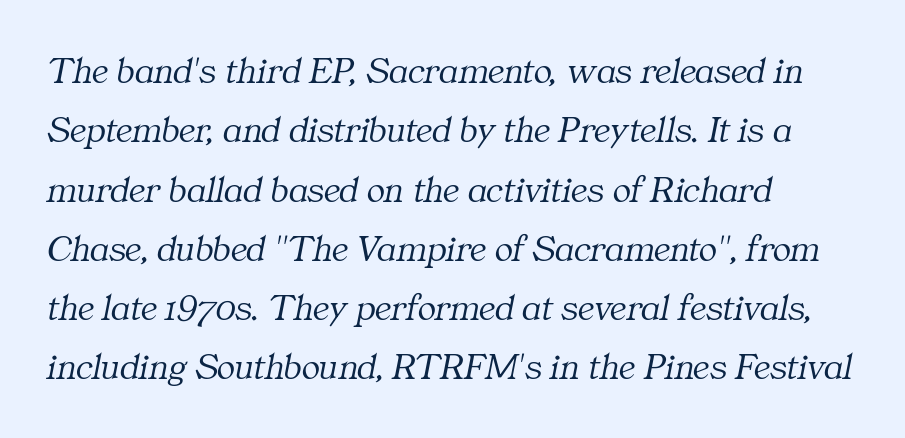
Q: Is the text bold? A: No.
Q: Is the text italic (slanted)? A: Yes, it leans right by about 11 degrees.
Q: Is the typeface a serif or a sans-serif typeface? A: Serif.
Q: Is the text underlined? A: No.
Q: How is the paragraph aligned? A: Left-aligned.
Q: Is the spacing between letters normal or unusually wide? A: Normal.
Q: Is the spacing between lines tight, normal or loose? A: Normal.
Q: Width (condensed, normal, or wide)? A: Normal.
Q: Stroke contrast? A: Medium.
Q: x-height? A: Medium.
Q: Monospaced? A: No.
